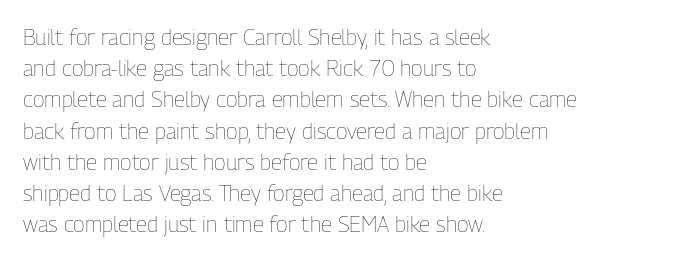
The image shows 22 px text type, upright; set left-aligned, normal line spacing (1.42x), normal letter spacing, not underlined.
